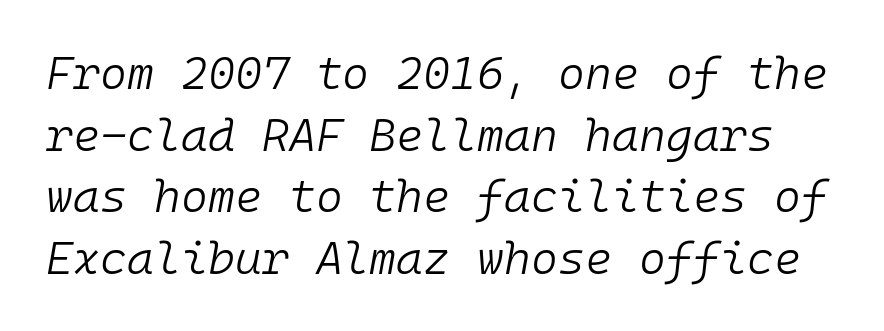
The image shows 46 px light type, italic (leaning right), monospaced; set normal line spacing (1.34x), normal letter spacing, not underlined; low stroke contrast and a medium x-height.
